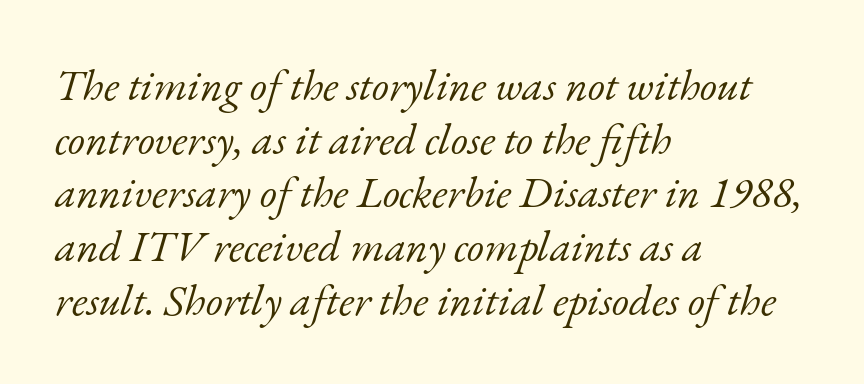
The image shows 44 px light serif type, italic (leaning right); set left-aligned, line spacing 1.22x, normal letter spacing, not underlined; low stroke contrast and a small x-height.
